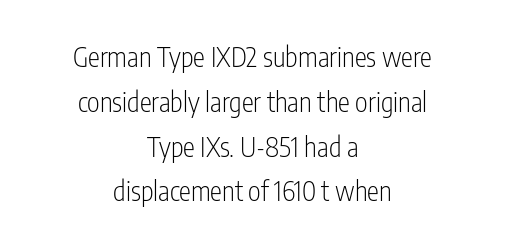
Q: Is the text bold? A: No.
Q: Is the text italic (slanted)? A: No, it is upright.
Q: Is the text underlined? A: No.
Q: How is the paragraph aligned? A: Centered.
Q: Is the spacing between letters normal or unusually wide? A: Normal.
Q: Is the spacing between lines tight, normal or loose? A: Normal.
